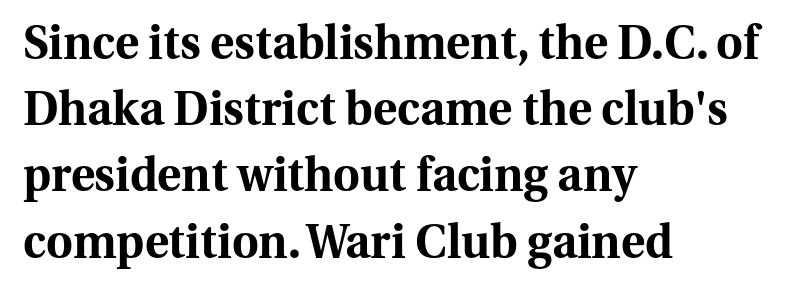
The image shows 46 px bold serif type, upright; set left-aligned, normal line spacing (1.44x), normal letter spacing, not underlined; medium stroke contrast and a medium x-height.
